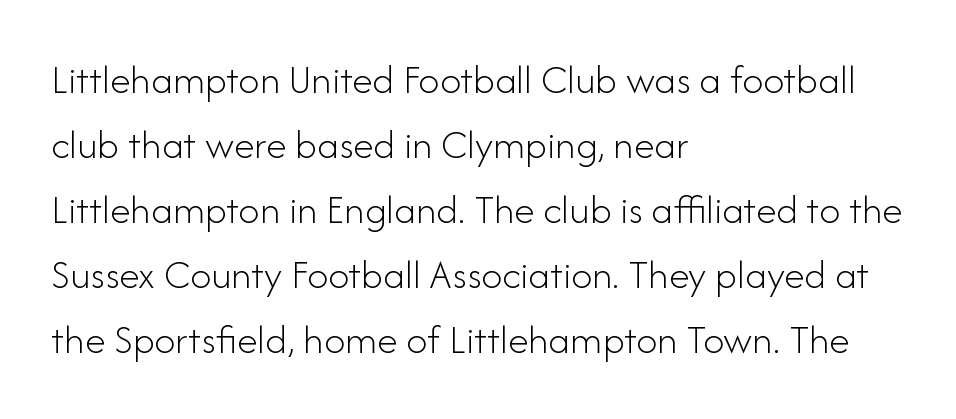
Q: Is the text bold? A: No.
Q: Is the text italic (slanted)? A: No, it is upright.
Q: Is the typeface a serif or a sans-serif typeface? A: Sans-serif.
Q: Is the text underlined? A: No.
Q: How is the paragraph aligned? A: Left-aligned.
Q: Is the spacing between letters normal or unusually wide? A: Normal.
Q: Is the spacing between lines tight, normal or loose? A: Normal.
Q: Width (condensed, normal, or wide)? A: Normal.
Q: Stroke contrast? A: Low.
Q: x-height? A: Small.
Q: Monospaced? A: No.
